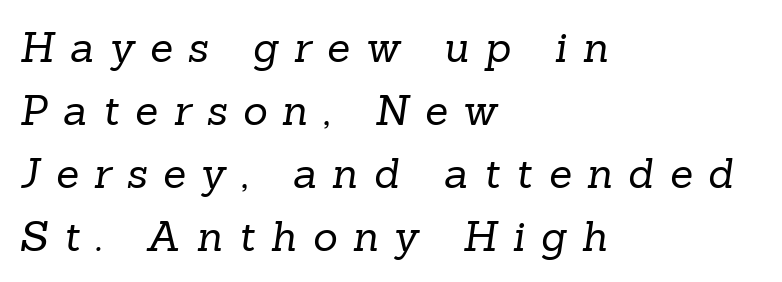
The image shows 42 px regular-weight serif type; set left-aligned, normal line spacing (1.5x), unusually wide letter spacing (+0.37 em), not underlined; low stroke contrast and a medium x-height.
